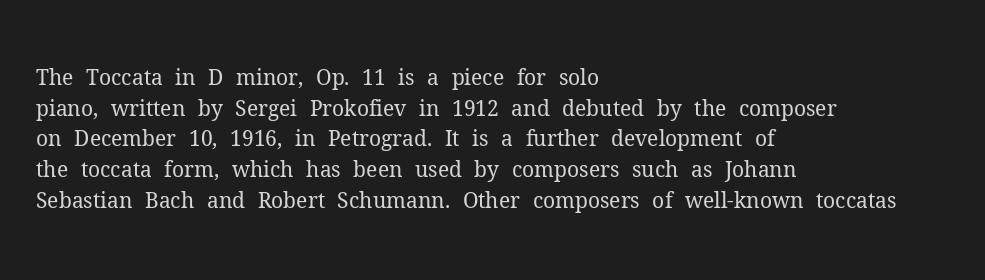
The image shows 21 px text type, upright; set left-aligned, normal line spacing (1.46x), normal letter spacing, not underlined.
